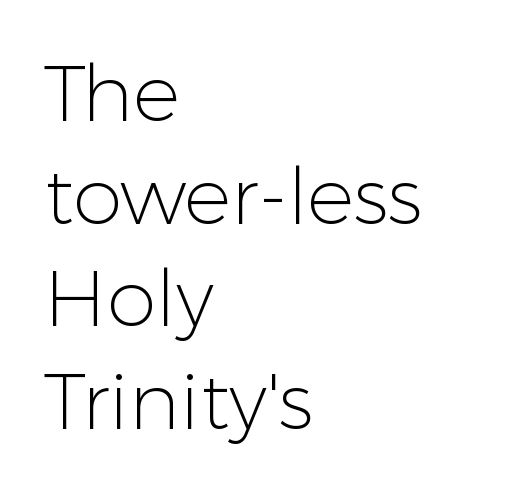
{"serif": "no", "italic": "no", "bold": "no", "weight": "light", "width": "normal", "stroke_contrast": "low", "x_height": "medium", "monospaced": "no", "underline": "no", "align": "left", "line_spacing": "normal", "line_spacing_ratio": 1.3, "letter_spacing": "normal", "letter_spacing_em": 0.0, "glyph_px": 79}
